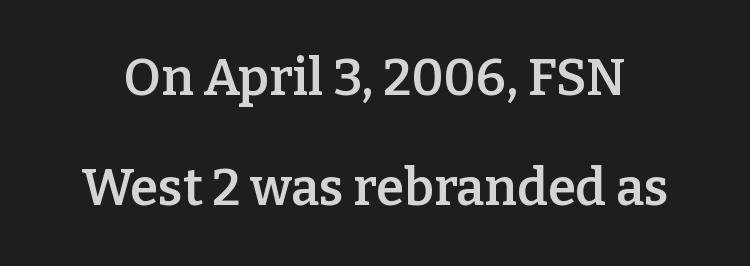
{"serif": "yes", "italic": "no", "bold": "semi", "weight": "semibold", "width": "normal", "stroke_contrast": "low", "x_height": "medium", "monospaced": "no", "underline": "no", "line_spacing": "loose", "line_spacing_ratio": 2.15, "letter_spacing": "normal", "letter_spacing_em": 0.0, "glyph_px": 51}
